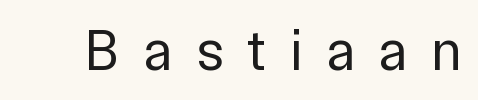
{"serif": "no", "italic": "no", "bold": "no", "weight": "regular", "width": "normal", "stroke_contrast": "low", "x_height": "medium", "monospaced": "no", "underline": "no", "letter_spacing": "wide", "letter_spacing_em": 0.4, "glyph_px": 58}
